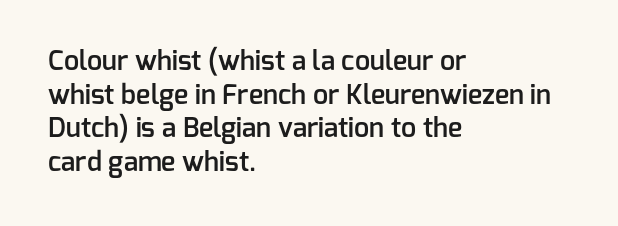
{"italic": "no", "bold": "semi", "underline": "no", "align": "left", "line_spacing": "normal", "line_spacing_ratio": 1.25, "letter_spacing": "normal", "letter_spacing_em": 0.0, "glyph_px": 27}
